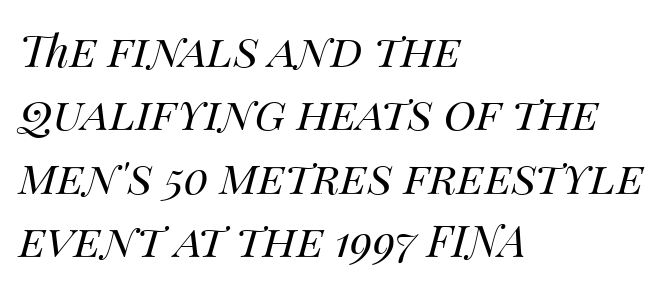
The image shows 44 px regular-weight type, italic (leaning right); set left-aligned, normal line spacing (1.44x), normal letter spacing, not underlined; medium stroke contrast and a large x-height.
